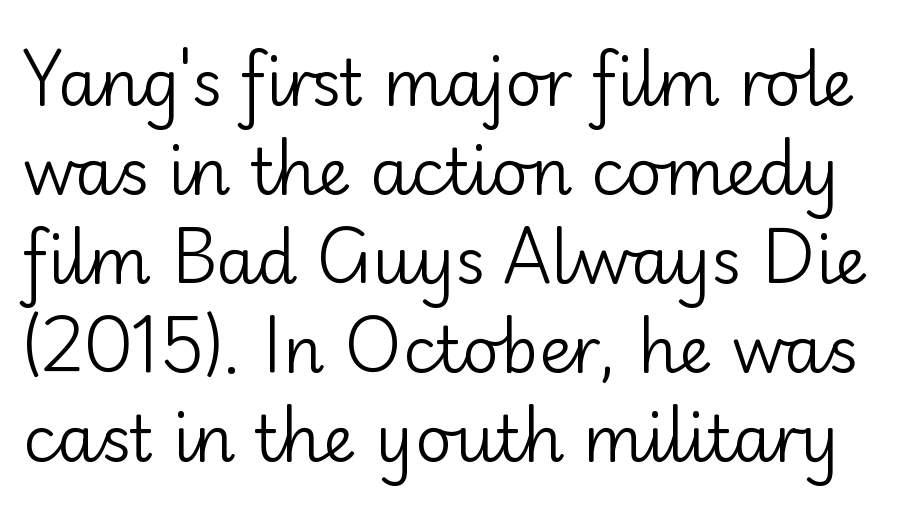
The tracking reads as untouched default to a designer's eye. I'd call this a sans setting — the letters go barefoot. Unbolded letterforms with no extra heft. Letters rest on an invisible, unmarked baseline. You could not count columns in this text — the font is proportionally spaced. Is there much room between lines? A standard amount, neither cramped nor airy.
